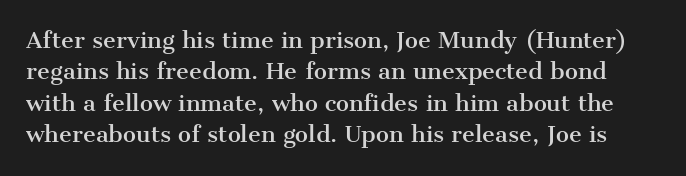
Underline: absent. The typography opts for an upright posture over an oblique one. Does extra space separate the letters? No, they use regular spacing. Vertically, the passage feels balanced, rows spaced as you'd expect.
